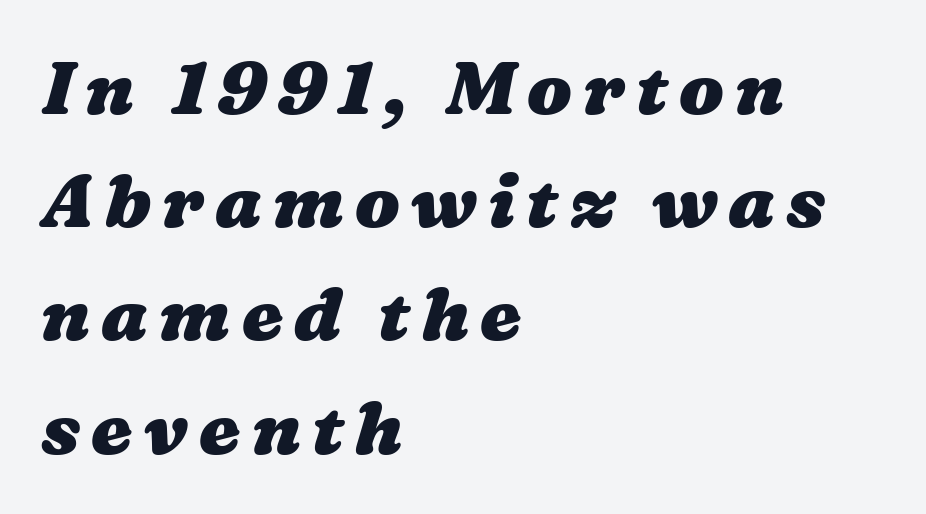
{"bold": "yes", "weight": "heavy", "width": "wide", "stroke_contrast": "medium", "x_height": "medium", "monospaced": "no", "underline": "no", "align": "left", "line_spacing": "normal", "line_spacing_ratio": 1.53, "glyph_px": 74}
